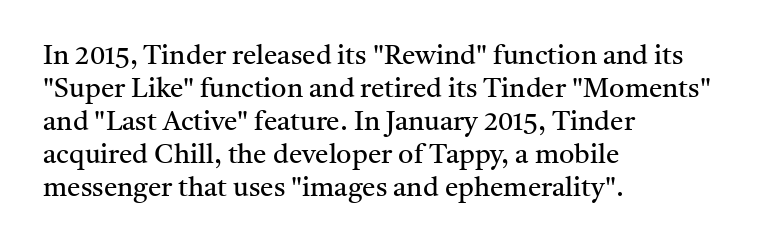
{"italic": "no", "bold": "no", "underline": "no", "align": "left", "line_spacing_ratio": 1.22, "letter_spacing": "normal", "letter_spacing_em": 0.0, "glyph_px": 27}
